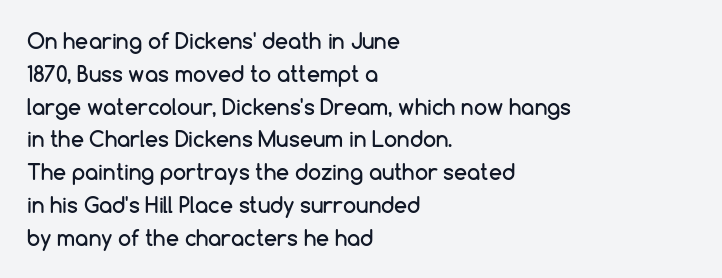
Whoever set this chose a conventional vertical rhythm. Quick note: not italic, upright. Only glyphs here, with clear space below each row. The horizontal fit of the characters is conventional and even. Notice how the passage keeps a crisp vertical edge on the left only.
